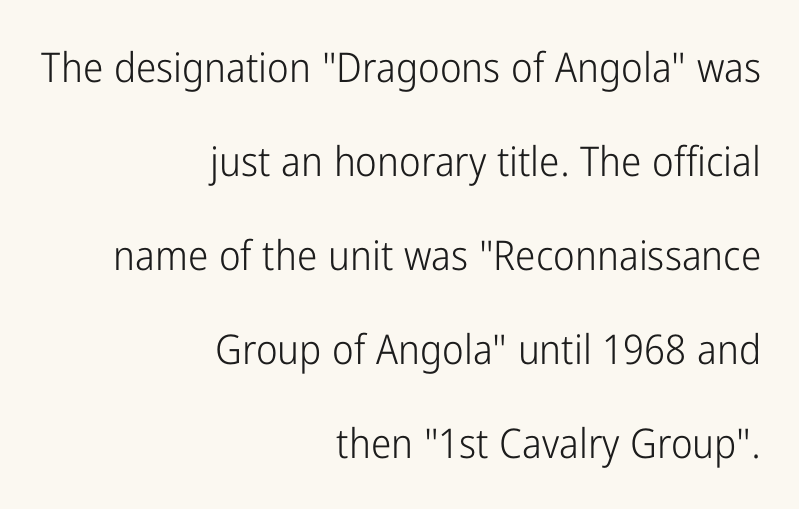
The image shows 41 px light, condensed sans-serif type, upright; set right-aligned, loose line spacing (2.29x), normal letter spacing, not underlined; low stroke contrast and a medium x-height.
